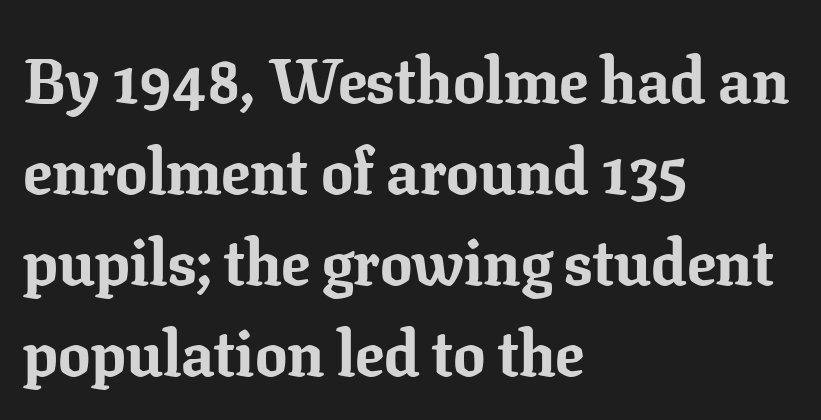
{"serif": "yes", "italic": "no", "bold": "yes", "weight": "bold", "width": "normal", "stroke_contrast": "low", "x_height": "medium", "monospaced": "no", "underline": "no", "align": "left", "line_spacing": "normal", "line_spacing_ratio": 1.42, "letter_spacing": "normal", "letter_spacing_em": 0.0, "glyph_px": 64}
